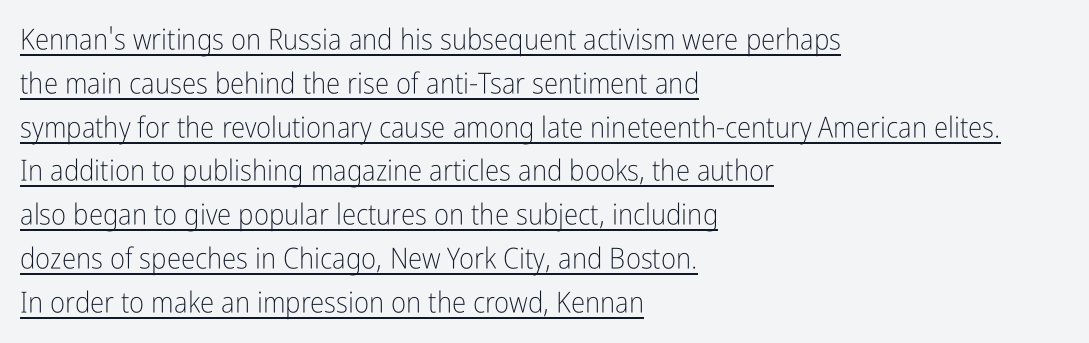
Q: Is the text bold? A: No.
Q: Is the text italic (slanted)? A: No, it is upright.
Q: Is the typeface a serif or a sans-serif typeface? A: Sans-serif.
Q: Is the text underlined? A: Yes.
Q: How is the paragraph aligned? A: Left-aligned.
Q: Is the spacing between letters normal or unusually wide? A: Normal.
Q: Is the spacing between lines tight, normal or loose? A: Normal.
Q: Width (condensed, normal, or wide)? A: Condensed.
Q: Stroke contrast? A: Low.
Q: x-height? A: Medium.
Q: Monospaced? A: No.
